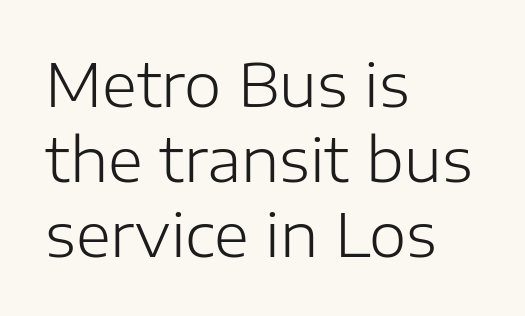
Q: Is the text bold? A: No.
Q: Is the text italic (slanted)? A: No, it is upright.
Q: Is the typeface a serif or a sans-serif typeface? A: Sans-serif.
Q: Is the text underlined? A: No.
Q: How is the paragraph aligned? A: Left-aligned.
Q: Is the spacing between letters normal or unusually wide? A: Normal.
Q: Is the spacing between lines tight, normal or loose? A: Normal.
Q: Width (condensed, normal, or wide)? A: Normal.
Q: Stroke contrast? A: Low.
Q: x-height? A: Medium.
Q: Monospaced? A: No.
